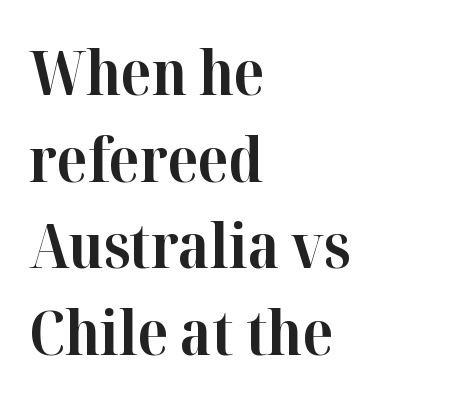
The image shows 61 px bold serif type, upright; set left-aligned, normal line spacing (1.42x), normal letter spacing, not underlined; high stroke contrast and a medium x-height.
